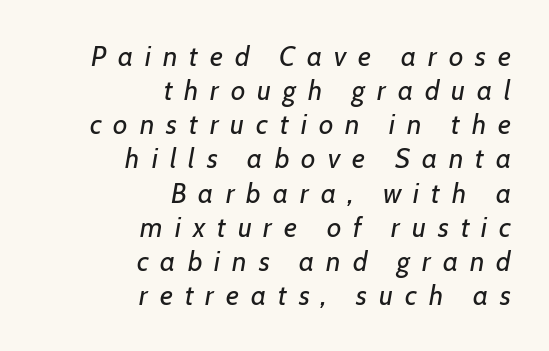
The image shows 28 px regular-weight type, italic (leaning right); set right-aligned, line spacing 1.22x, unusually wide letter spacing (+0.43 em), not underlined; low stroke contrast and a medium x-height.
